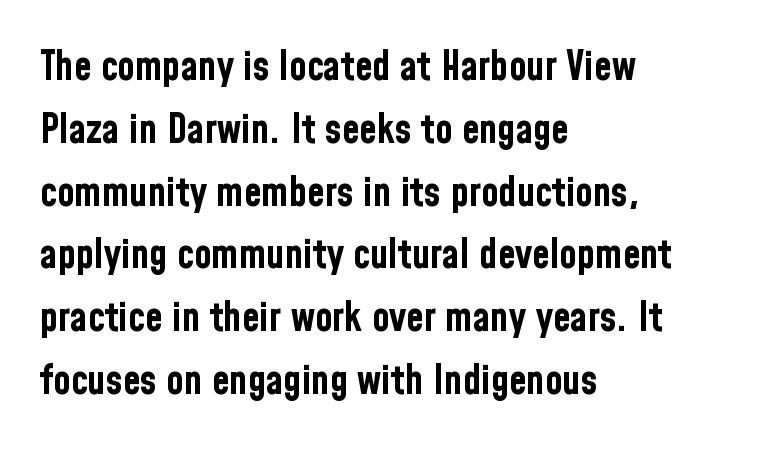
The image shows 40 px bold, condensed sans-serif type, upright; set left-aligned, normal line spacing (1.57x), normal letter spacing, not underlined; low stroke contrast and a medium x-height.
